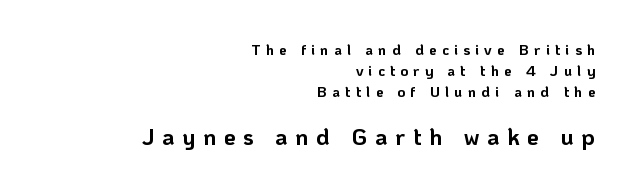
{"italic": "no", "bold": "yes", "underline": "no", "align": "right", "line_spacing": "normal", "line_spacing_ratio": 1.4, "letter_spacing": "wide", "letter_spacing_em": 0.34, "larger_block": "second", "size_ratio": 1.53, "glyph_px": 23}
